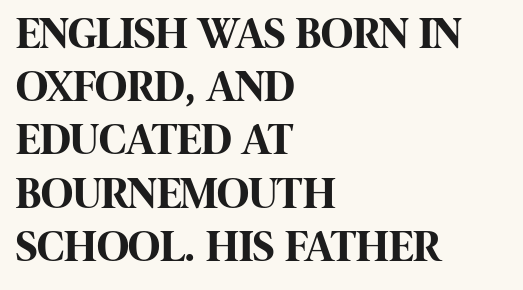
The image shows 44 px bold, condensed sans-serif type, upright; set left-aligned, line spacing 1.21x, normal letter spacing, not underlined; high stroke contrast and a large x-height.
